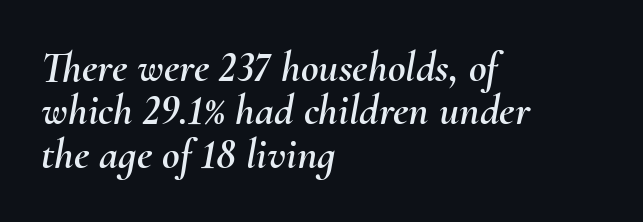
The image shows 43 px text type, italic (leaning right); set left-aligned, tight line spacing (1.01x), normal letter spacing, not underlined; medium stroke contrast and a small x-height.
